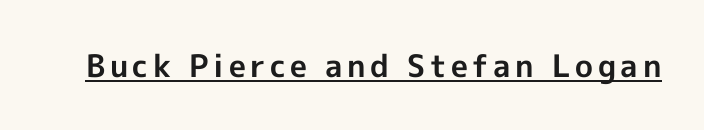
Q: Is the text bold? A: Yes.
Q: Is the text italic (slanted)? A: No, it is upright.
Q: Is the typeface a serif or a sans-serif typeface? A: Sans-serif.
Q: Is the text underlined? A: Yes.
Q: Width (condensed, normal, or wide)? A: Normal.
Q: x-height? A: Medium.
Q: Monospaced? A: No.
